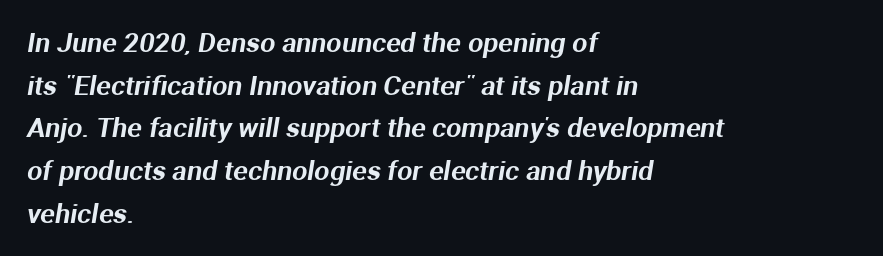
The image shows 27 px text type; set left-aligned, normal line spacing (1.58x), normal letter spacing, not underlined.
